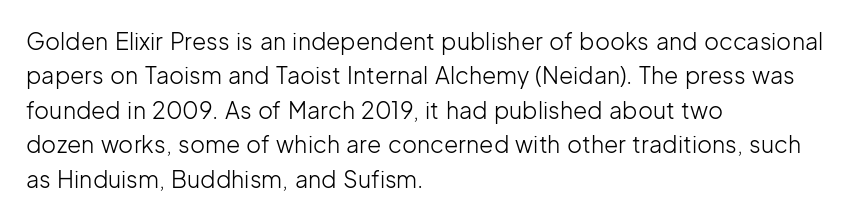
Observe the ordinary spacing: letters are neighbours, not strangers. Only glyphs here, with clear space below each row. Honestly, the row spacing looks completely unremarkable. No letter is thick-stroked: the sample isn't bold.
